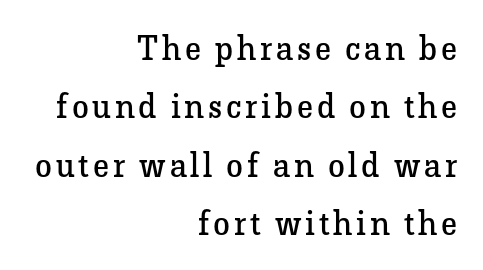
{"serif": "yes", "italic": "no", "bold": "no", "weight": "regular", "width": "normal", "stroke_contrast": "low", "x_height": "medium", "monospaced": "no", "underline": "no", "align": "right", "line_spacing_ratio": 1.72, "glyph_px": 34}
